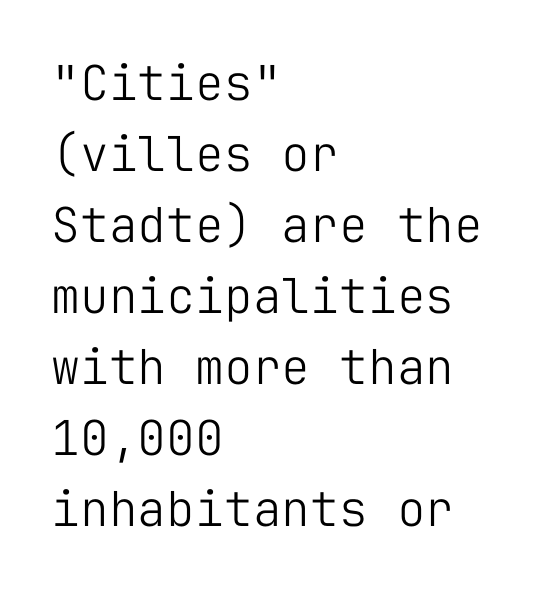
Q: Is the text bold? A: No.
Q: Is the text italic (slanted)? A: No, it is upright.
Q: Is the typeface a serif or a sans-serif typeface? A: Sans-serif.
Q: Is the text underlined? A: No.
Q: How is the paragraph aligned? A: Left-aligned.
Q: Is the spacing between letters normal or unusually wide? A: Normal.
Q: Is the spacing between lines tight, normal or loose? A: Normal.
Q: Width (condensed, normal, or wide)? A: Normal.
Q: Stroke contrast? A: Low.
Q: x-height? A: Medium.
Q: Monospaced? A: Yes.
